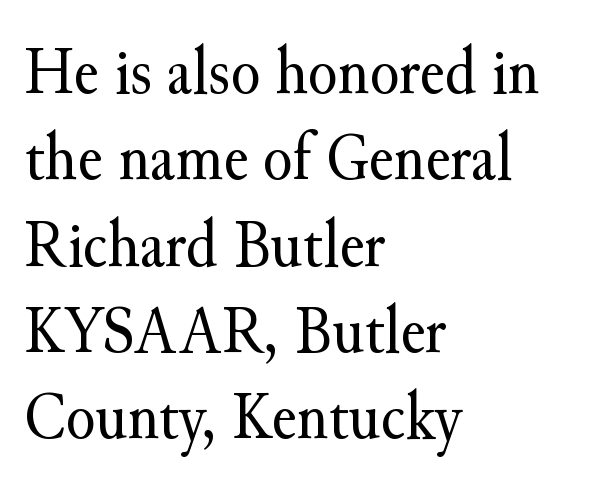
{"serif": "yes", "italic": "no", "bold": "no", "weight": "regular", "width": "normal", "stroke_contrast": "medium", "x_height": "small", "monospaced": "no", "underline": "no", "align": "left", "line_spacing": "normal", "line_spacing_ratio": 1.27, "letter_spacing": "normal", "letter_spacing_em": 0.0, "glyph_px": 68}
